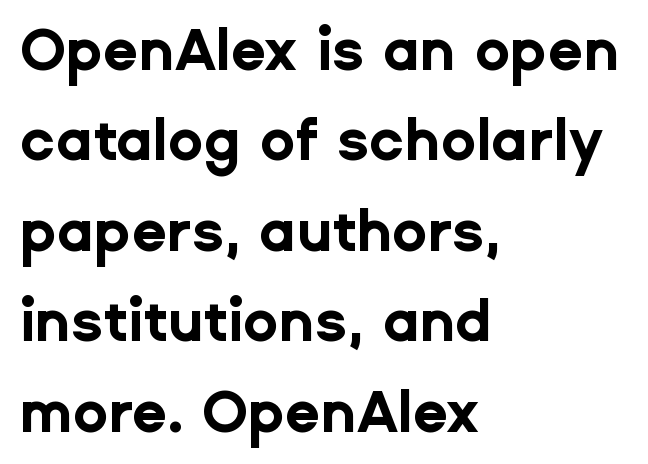
{"serif": "no", "italic": "no", "bold": "yes", "weight": "bold", "width": "normal", "stroke_contrast": "low", "x_height": "medium", "monospaced": "no", "underline": "no", "align": "left", "line_spacing": "normal", "line_spacing_ratio": 1.56, "letter_spacing": "normal", "letter_spacing_em": 0.0, "glyph_px": 58}
